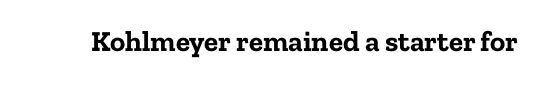
Think of a printed novel: that variable character pitch is what you see here. You can tell from the footed stems that serif type was used. What weight is shown? A full bold with thick strokes. Unmarked baselines from the first word to the last. Ordinary non-slanted type is in use. There is no visible air inserted between adjacent glyphs.
